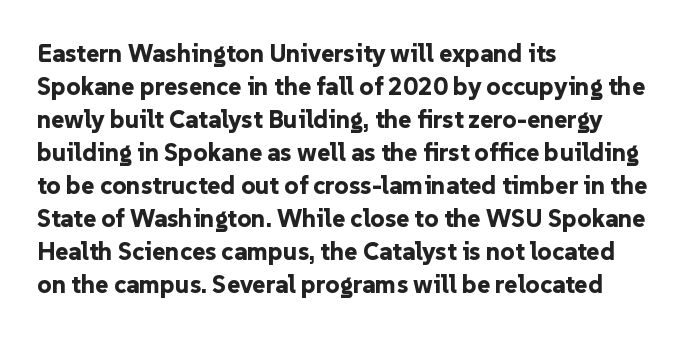
A full-strength bold gives these letters their thick strokes. The gaps between neighbouring characters are ordinary and unremarkable. The lines sit at an ordinary, default distance from one another. Descender tails drop into unmarked territory.
